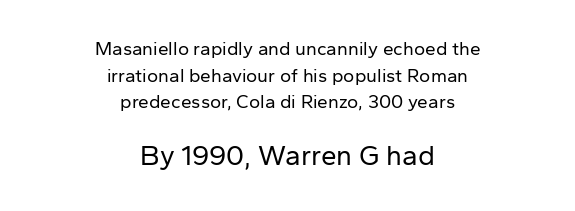
The image shows 28 px regular-weight sans-serif type, upright; set centered, normal line spacing (1.4x), normal letter spacing, not underlined; the second (bottom) block is 1.47x larger; low stroke contrast and a medium x-height.
